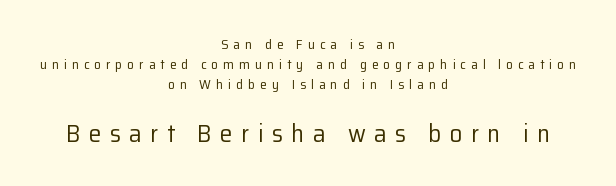
{"italic": "no", "bold": "no", "underline": "no", "align": "center", "line_spacing": "normal", "line_spacing_ratio": 1.42, "letter_spacing": "wide", "letter_spacing_em": 0.34, "larger_block": "second", "size_ratio": 1.79, "glyph_px": 25}
